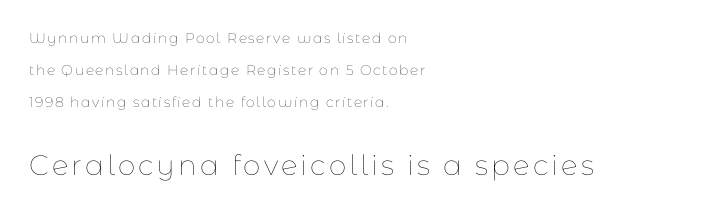
The image shows 28 px thin type, upright; set left-aligned, loose line spacing (2.28x), not underlined; the second (bottom) block is 2.0x larger; low stroke contrast and a medium x-height.
